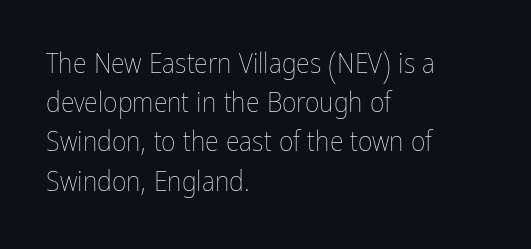
The image shows 28 px thin, condensed type, upright; set left-aligned, normal line spacing (1.4x), normal letter spacing, not underlined; low stroke contrast and a medium x-height.
